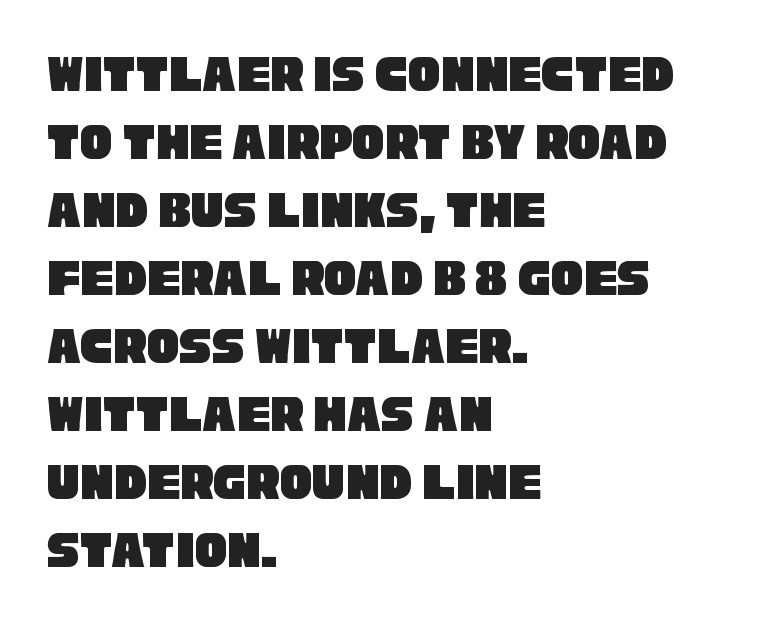
The image shows 54 px condensed sans-serif type; set left-aligned, normal line spacing (1.26x), normal letter spacing, not underlined; low stroke contrast and a large x-height.
